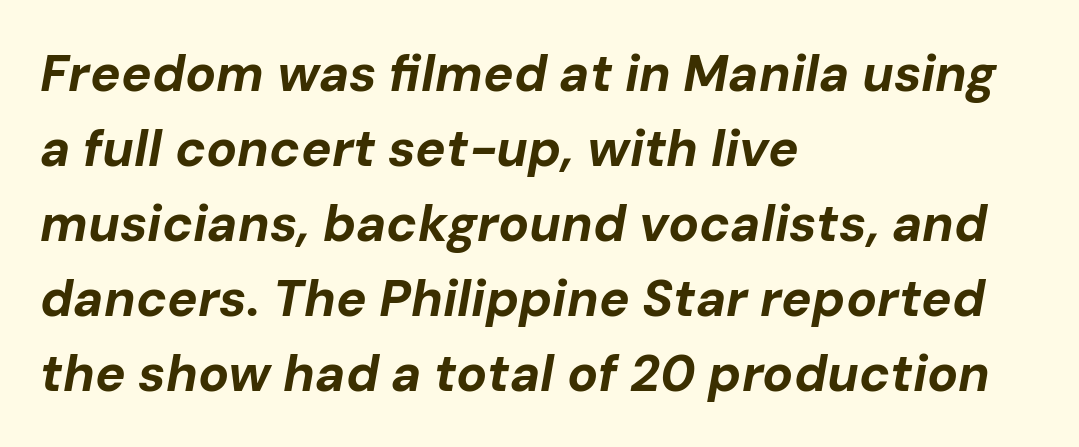
{"italic": "yes", "lean": "right", "slant_degrees": 10, "bold": "yes", "weight": "bold", "width": "normal", "stroke_contrast": "low", "x_height": "medium", "monospaced": "no", "underline": "no", "align": "left", "line_spacing": "normal", "line_spacing_ratio": 1.47, "letter_spacing": "normal", "letter_spacing_em": 0.0, "glyph_px": 51}
